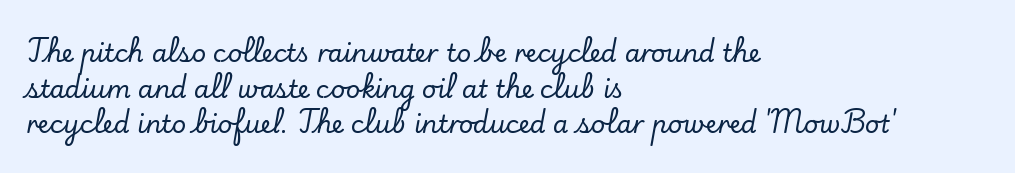
Glyph-to-glyph distance matches everyday printed text. The baseline area is clear. These lines are set flush left with a ragged right edge. The rendering uses a moderate line-height, typical for paragraphs.
